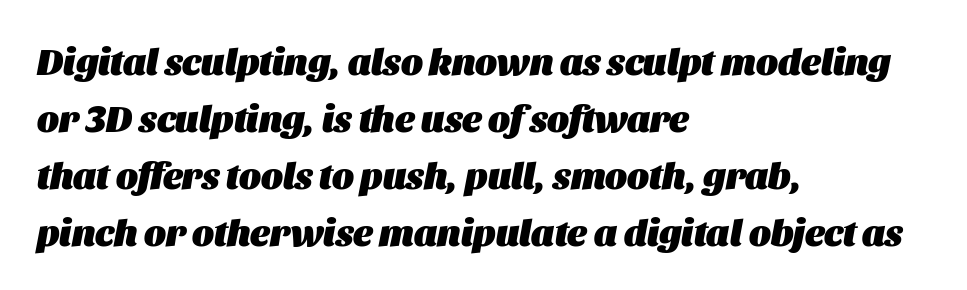
Q: Is the text bold? A: Yes.
Q: Is the text italic (slanted)? A: Yes, it leans right by about 11 degrees.
Q: Is the text underlined? A: No.
Q: How is the paragraph aligned? A: Left-aligned.
Q: Is the spacing between letters normal or unusually wide? A: Normal.
Q: Is the spacing between lines tight, normal or loose? A: Normal.
Q: Width (condensed, normal, or wide)? A: Normal.
Q: Stroke contrast? A: Medium.
Q: x-height? A: Large.
Q: Monospaced? A: No.
